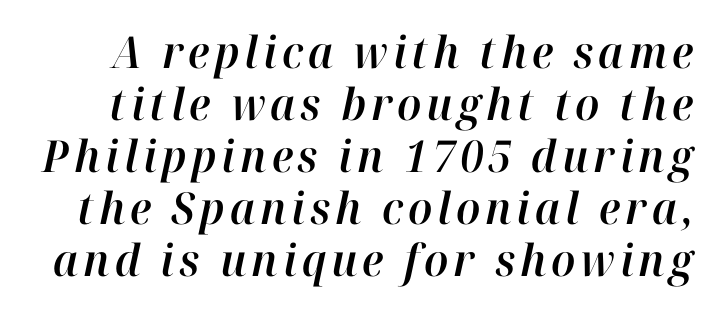
{"italic": "yes", "lean": "right", "slant_degrees": 12, "width": "normal", "stroke_contrast": "high", "x_height": "medium", "monospaced": "no", "underline": "no", "line_spacing_ratio": 1.18, "glyph_px": 44}
